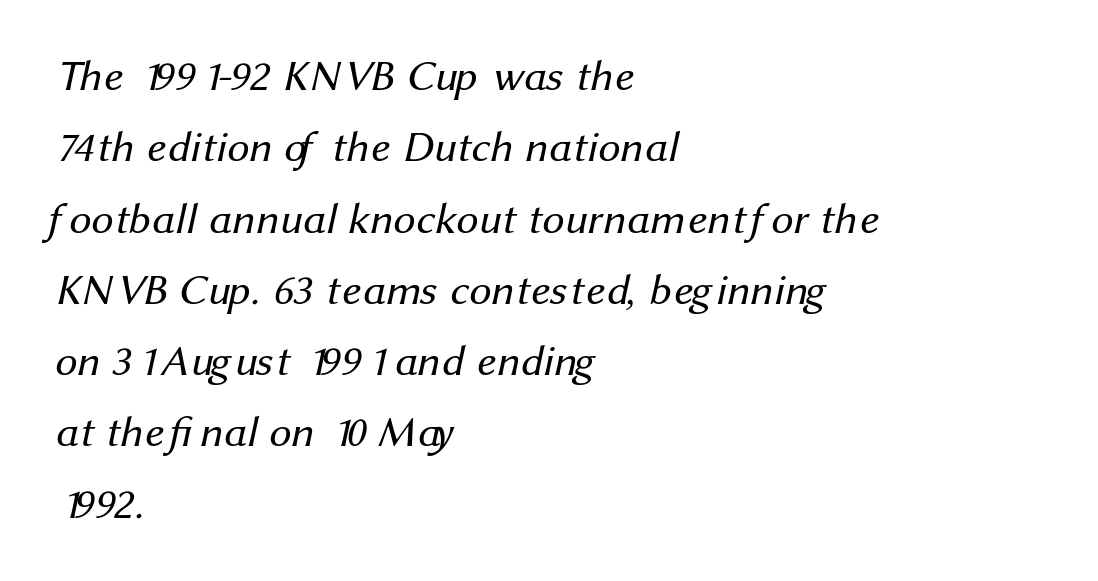
The baseline area is clear. Look at the bottom of the vertical strokes: they stop flat, with no serifs. This block has exactly the height ordinary leading produces. The text block is weighted toward the left margin, trailing off unevenly rightward. Each letter keeps its own natural width here, so spacing adapts to shape.
